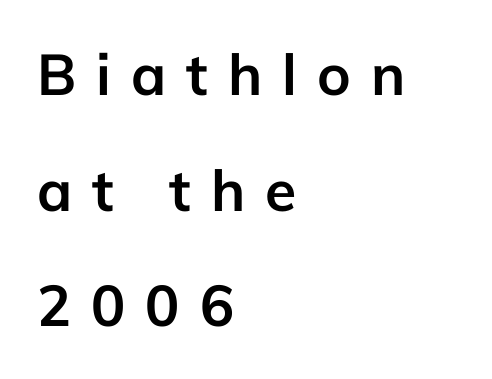
Q: Is the text bold? A: Yes.
Q: Is the text italic (slanted)? A: No, it is upright.
Q: Is the typeface a serif or a sans-serif typeface? A: Sans-serif.
Q: Is the text underlined? A: No.
Q: How is the paragraph aligned? A: Left-aligned.
Q: Is the spacing between letters normal or unusually wide? A: Unusually wide.
Q: Is the spacing between lines tight, normal or loose? A: Loose.
Q: Width (condensed, normal, or wide)? A: Normal.
Q: Stroke contrast? A: Low.
Q: x-height? A: Medium.
Q: Monospaced? A: No.
